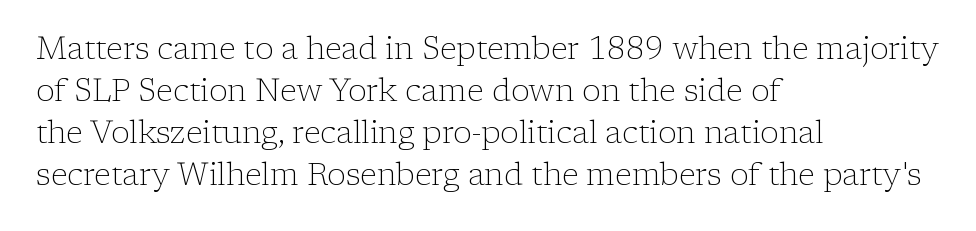
{"serif": "yes", "italic": "no", "bold": "no", "weight": "light", "width": "normal", "stroke_contrast": "low", "x_height": "medium", "monospaced": "no", "underline": "no", "align": "left", "line_spacing": "normal", "line_spacing_ratio": 1.36, "letter_spacing": "normal", "letter_spacing_em": 0.0, "glyph_px": 31}
